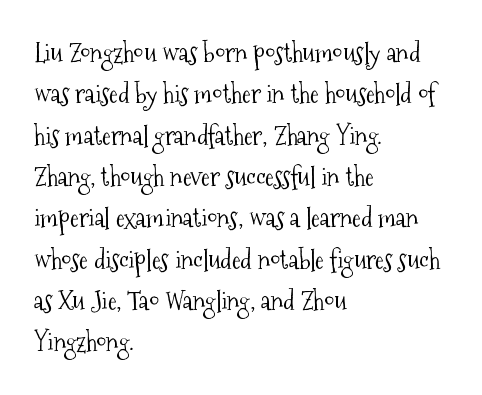
Q: Is the text bold? A: No.
Q: Is the text italic (slanted)? A: No, it is upright.
Q: Is the text underlined? A: No.
Q: How is the paragraph aligned? A: Left-aligned.
Q: Is the spacing between letters normal or unusually wide? A: Normal.
Q: Is the spacing between lines tight, normal or loose? A: Normal.
